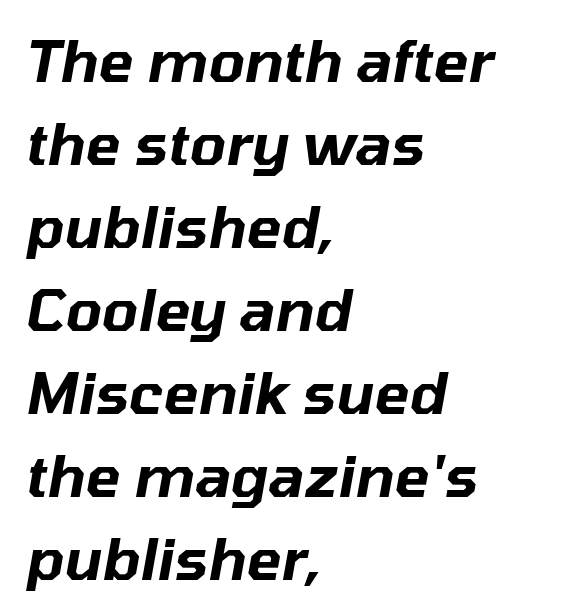
{"italic": "yes", "lean": "right", "slant_degrees": 10, "width": "normal", "stroke_contrast": "low", "x_height": "medium", "monospaced": "no", "underline": "no", "align": "left", "line_spacing": "normal", "line_spacing_ratio": 1.43, "letter_spacing": "normal", "letter_spacing_em": 0.0, "glyph_px": 58}
